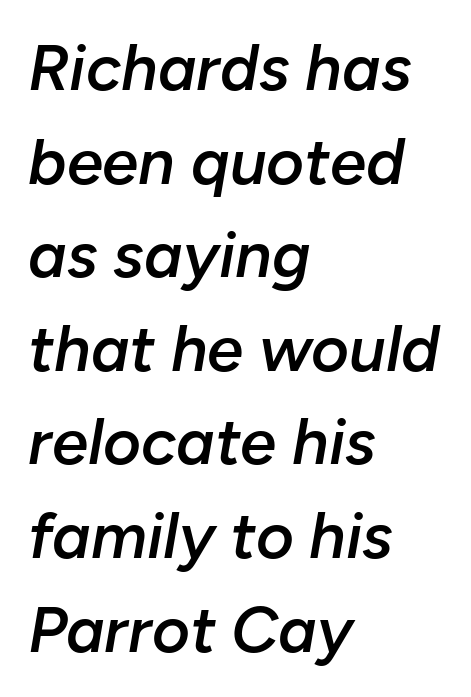
Q: Is the text bold? A: Semi-bold.
Q: Is the text italic (slanted)? A: Yes, it leans right by about 10 degrees.
Q: Is the text underlined? A: No.
Q: How is the paragraph aligned? A: Left-aligned.
Q: Is the spacing between letters normal or unusually wide? A: Normal.
Q: Is the spacing between lines tight, normal or loose? A: Normal.
Q: Width (condensed, normal, or wide)? A: Normal.
Q: Stroke contrast? A: Low.
Q: x-height? A: Medium.
Q: Monospaced? A: No.
